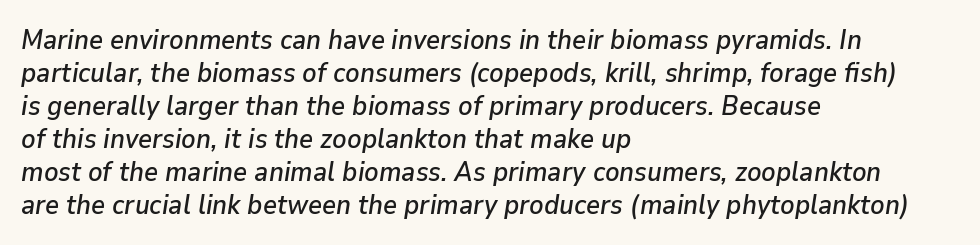
The image shows 27 px text type, italic (leaning right); set left-aligned, line spacing 1.22x, normal letter spacing, not underlined.
